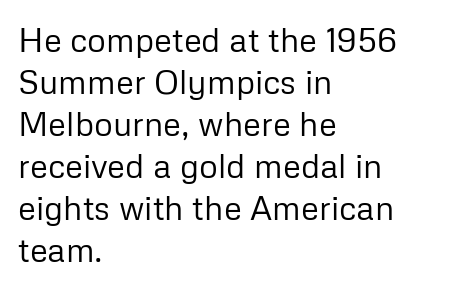
{"serif": "no", "italic": "no", "bold": "no", "weight": "regular", "width": "normal", "stroke_contrast": "low", "x_height": "medium", "monospaced": "no", "underline": "no", "align": "left", "line_spacing": "normal", "line_spacing_ratio": 1.27, "letter_spacing": "normal", "letter_spacing_em": 0.0, "glyph_px": 33}
